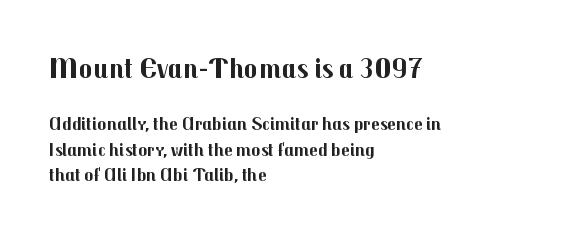
Q: Is the text bold? A: Yes.
Q: Is the text italic (slanted)? A: No, it is upright.
Q: Is the typeface a serif or a sans-serif typeface? A: Sans-serif.
Q: Is the text underlined? A: No.
Q: How is the paragraph aligned? A: Left-aligned.
Q: Is the spacing between letters normal or unusually wide? A: Normal.
Q: Is the spacing between lines tight, normal or loose? A: Normal.
Q: Which block of text is set in a larger size, the first (top) or the second (bottom)? A: The first (top) one.
Q: Width (condensed, normal, or wide)? A: Normal.
Q: Stroke contrast? A: Medium.
Q: x-height? A: Medium.
Q: Monospaced? A: No.
